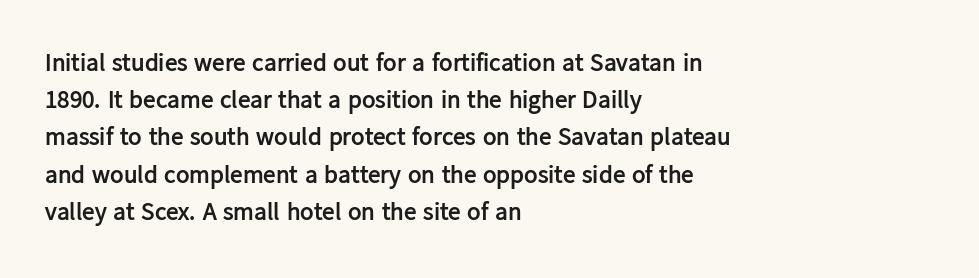
Italic: no, the glyphs are upright roman. Weight: bold. A typesetter would call this zero additional tracking. Does the copy run flush right? No — it runs flush left. In terms of leading, this rendering sits right in the middle. Quick note: underline off.
